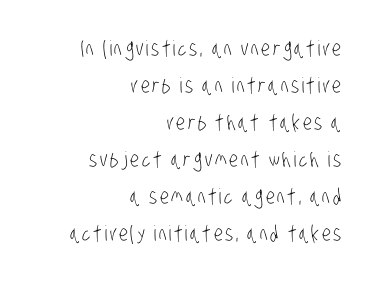
Lines of text with bare space underneath. Is the type heavy? It reads as light-to-regular instead. The lines are quadded right.
